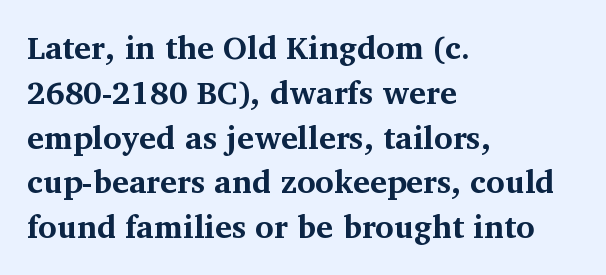
This sample uses an upright cut, with every glyph sitting square on the baseline. Check under the words: just untouched page. Unlike a clean sans, this face finishes its strokes with serifs. Typographic density is high because the face is bold. A classic flush-left, rag-right setting is used for this passage. Each letter keeps its own natural width here, so spacing adapts to shape.
